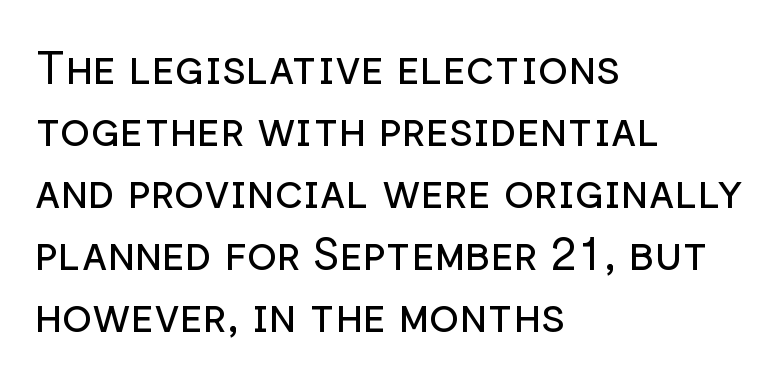
{"serif": "no", "italic": "no", "bold": "no", "weight": "regular", "width": "normal", "stroke_contrast": "low", "x_height": "medium", "monospaced": "no", "underline": "no", "align": "left", "line_spacing": "normal", "line_spacing_ratio": 1.38, "letter_spacing": "normal", "letter_spacing_em": 0.0, "glyph_px": 45}
